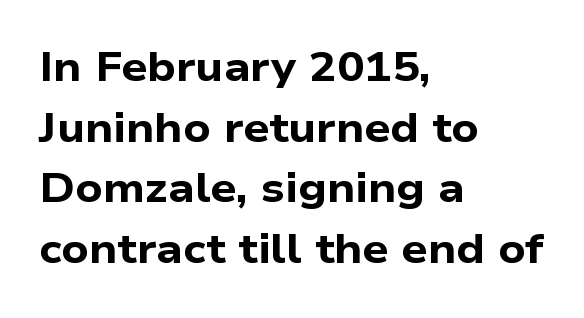
Q: Is the text bold? A: Yes.
Q: Is the typeface a serif or a sans-serif typeface? A: Sans-serif.
Q: Is the text underlined? A: No.
Q: How is the paragraph aligned? A: Left-aligned.
Q: Is the spacing between letters normal or unusually wide? A: Normal.
Q: Is the spacing between lines tight, normal or loose? A: Normal.
Q: Width (condensed, normal, or wide)? A: Wide.
Q: Stroke contrast? A: Low.
Q: x-height? A: Medium.
Q: Monospaced? A: No.
